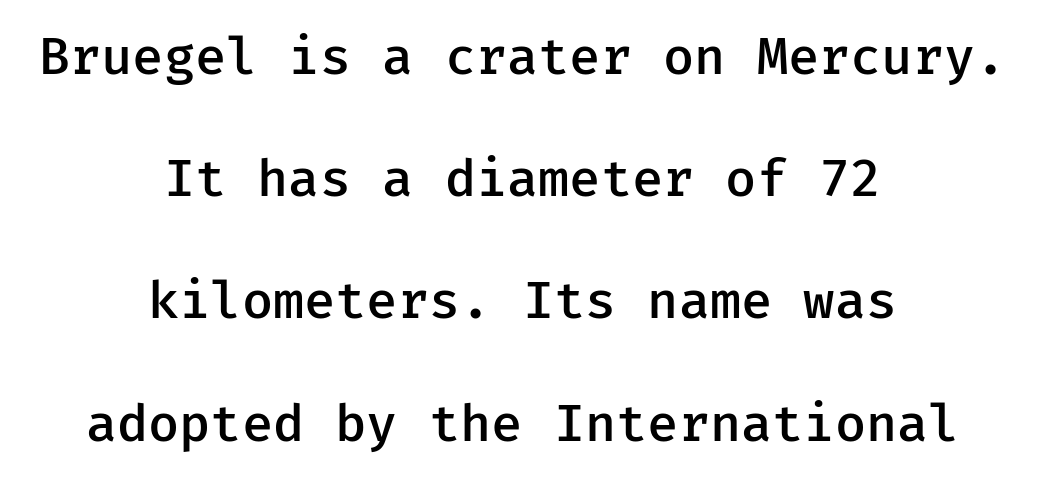
The image shows 52 px semibold sans-serif type, upright; set centered, loose line spacing (2.35x), normal letter spacing, not underlined; low stroke contrast and a medium x-height.
